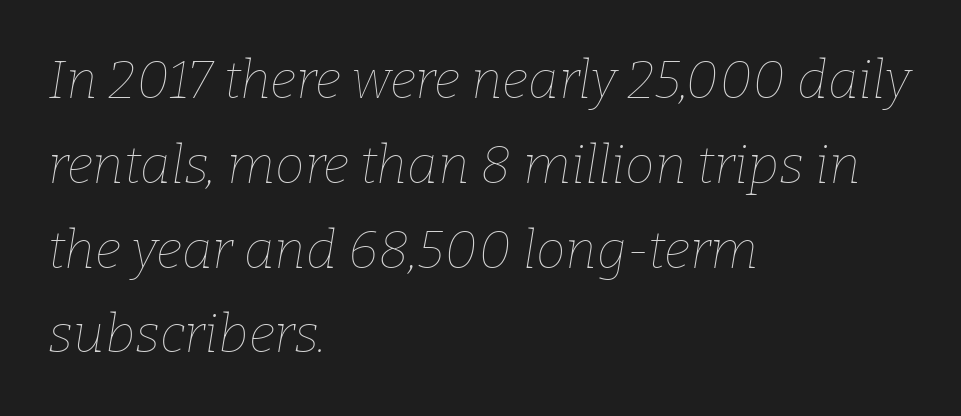
The image shows 53 px thin type, italic (leaning right); set left-aligned, normal line spacing (1.6x), normal letter spacing, not underlined; low stroke contrast and a medium x-height.
